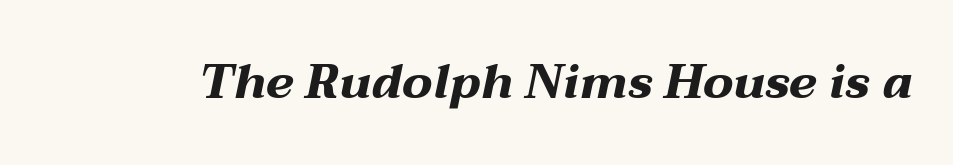
Q: Is the text bold? A: Yes.
Q: Is the text italic (slanted)? A: Yes, it leans right by about 12 degrees.
Q: Is the text underlined? A: No.
Q: Is the spacing between letters normal or unusually wide? A: Normal.
Q: Width (condensed, normal, or wide)? A: Wide.
Q: Stroke contrast? A: Medium.
Q: x-height? A: Medium.
Q: Monospaced? A: No.
